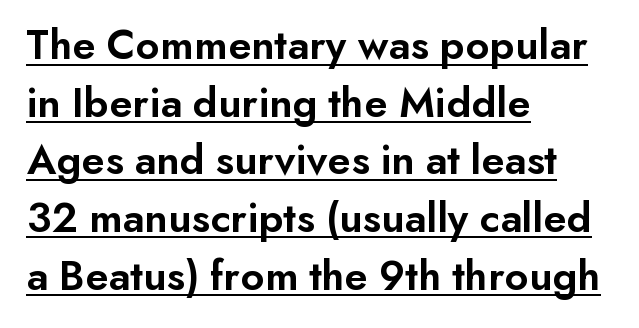
Regarding serifs, this sample does without them. Is there any slant? The stems are plumb. The face used here is proportionally spaced, like ordinary book or web type. Students, this is semibold: more ink than regular, less than bold. The line-height multiplier appears to be the usual default. A baseline rule has been typeset under these characters.
